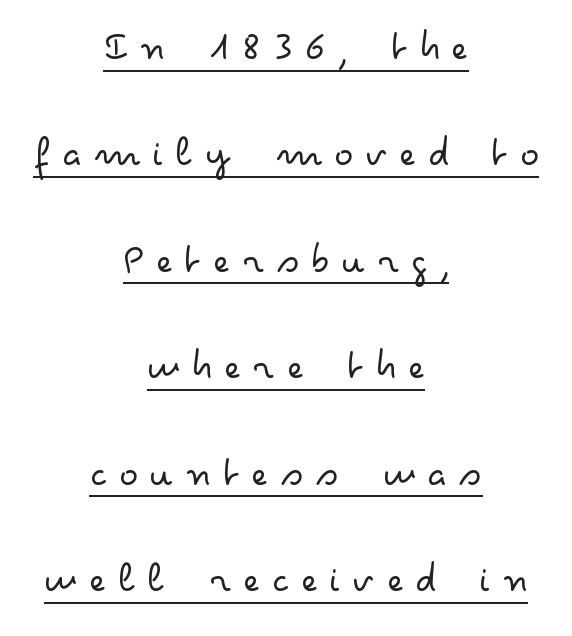
Q: Is the text bold? A: No.
Q: Is the text italic (slanted)? A: No, it is upright.
Q: Is the typeface a serif or a sans-serif typeface? A: Sans-serif.
Q: Is the text underlined? A: Yes.
Q: How is the paragraph aligned? A: Centered.
Q: Is the spacing between letters normal or unusually wide? A: Unusually wide.
Q: Is the spacing between lines tight, normal or loose? A: Loose.
Q: Width (condensed, normal, or wide)? A: Wide.
Q: Stroke contrast? A: Low.
Q: x-height? A: Small.
Q: Monospaced? A: No.
